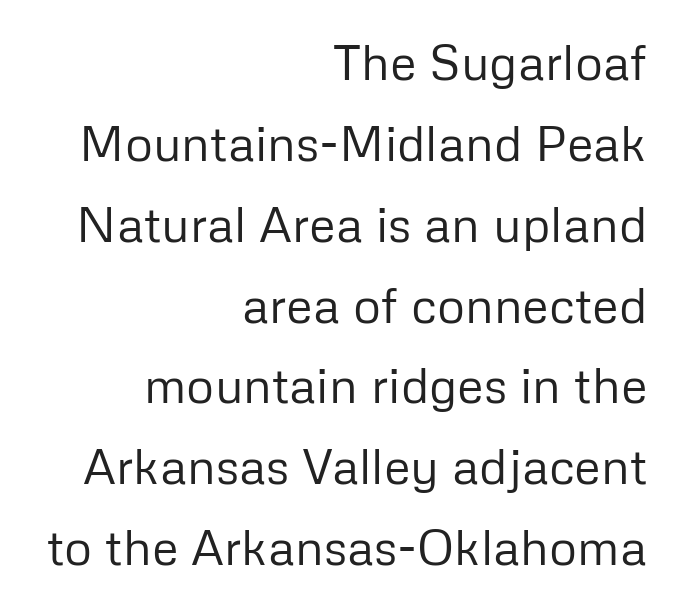
Q: Is the text bold? A: No.
Q: Is the text italic (slanted)? A: No, it is upright.
Q: Is the typeface a serif or a sans-serif typeface? A: Sans-serif.
Q: Is the text underlined? A: No.
Q: How is the paragraph aligned? A: Right-aligned.
Q: Is the spacing between letters normal or unusually wide? A: Normal.
Q: Is the spacing between lines tight, normal or loose? A: Normal.
Q: Width (condensed, normal, or wide)? A: Normal.
Q: Stroke contrast? A: Low.
Q: x-height? A: Medium.
Q: Monospaced? A: No.
